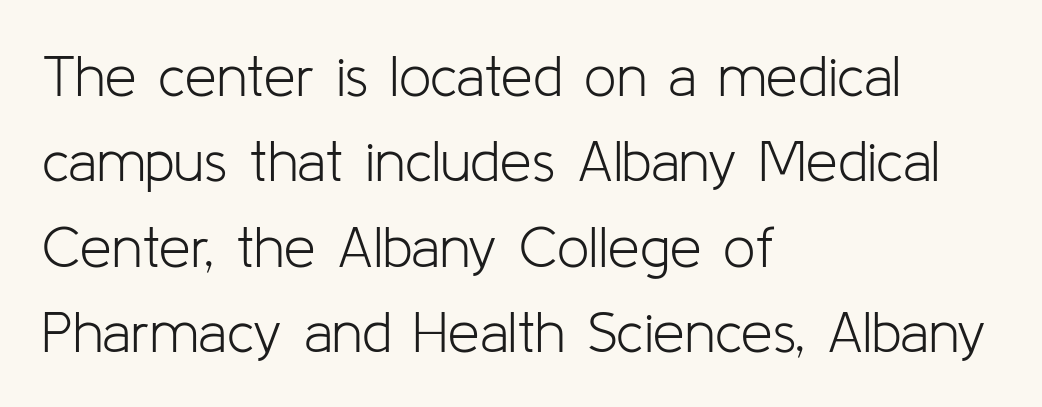
{"serif": "no", "italic": "no", "bold": "no", "weight": "light", "width": "normal", "stroke_contrast": "low", "x_height": "medium", "monospaced": "no", "underline": "no", "align": "left", "line_spacing": "normal", "line_spacing_ratio": 1.5, "letter_spacing": "normal", "letter_spacing_em": 0.0, "glyph_px": 57}
